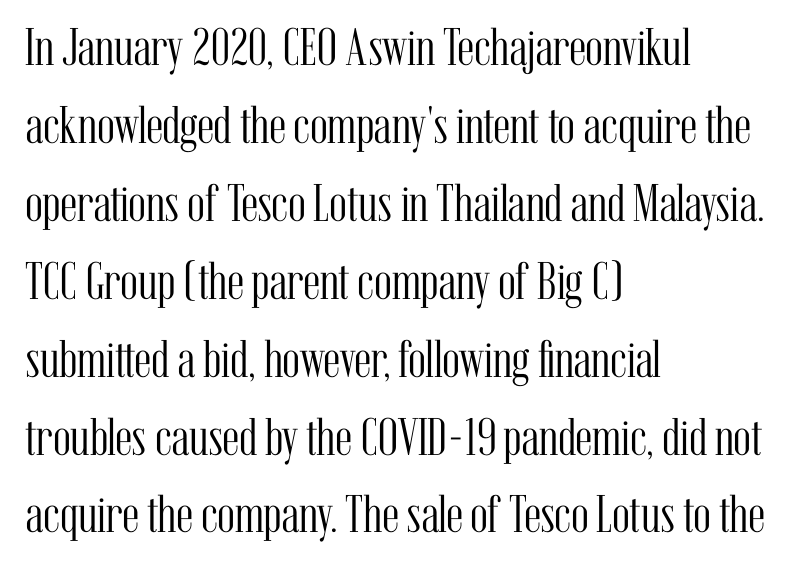
The image shows 53 px light, condensed serif type, upright; set left-aligned, normal line spacing (1.47x), normal letter spacing, not underlined; medium stroke contrast and a medium x-height.
